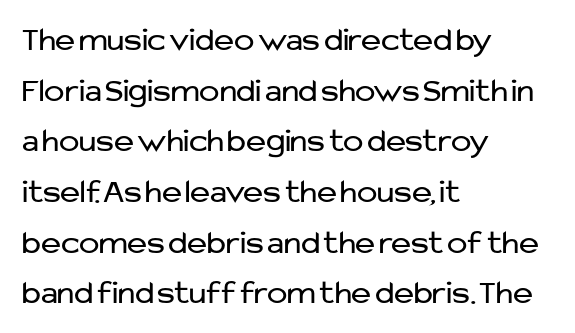
{"serif": "no", "italic": "no", "bold": "no", "weight": "regular", "width": "normal", "stroke_contrast": "low", "x_height": "medium", "monospaced": "no", "underline": "no", "align": "left", "line_spacing": "normal", "line_spacing_ratio": 1.49, "letter_spacing": "normal", "letter_spacing_em": 0.0, "glyph_px": 34}
